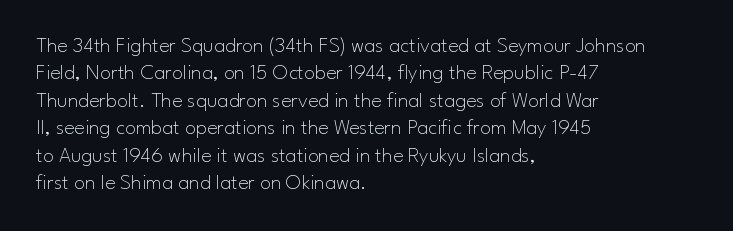
The image shows 22 px text type, upright; set left-aligned, normal line spacing (1.25x), normal letter spacing, not underlined.
